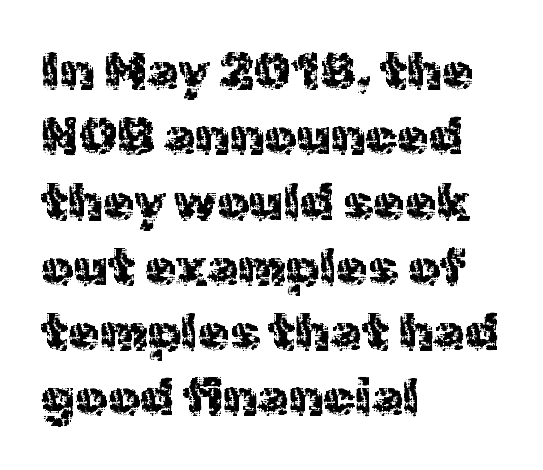
Q: Is the text italic (slanted)? A: No, it is upright.
Q: Is the typeface a serif or a sans-serif typeface? A: Sans-serif.
Q: Is the text underlined? A: No.
Q: How is the paragraph aligned? A: Left-aligned.
Q: Is the spacing between letters normal or unusually wide? A: Normal.
Q: Is the spacing between lines tight, normal or loose? A: Normal.
Q: Width (condensed, normal, or wide)? A: Normal.
Q: x-height? A: Medium.
Q: Monospaced? A: No.
